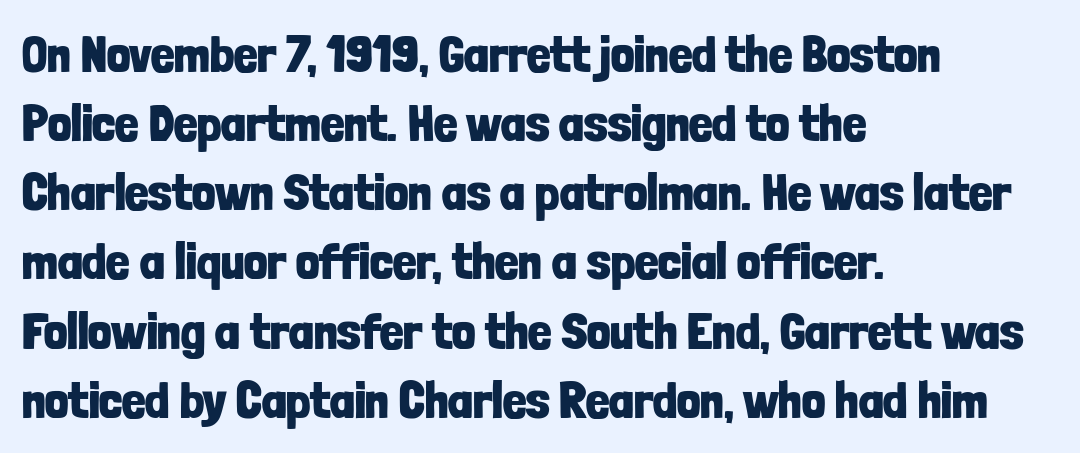
{"serif": "no", "italic": "no", "bold": "yes", "weight": "bold", "width": "condensed", "stroke_contrast": "low", "x_height": "medium", "monospaced": "no", "underline": "no", "align": "left", "line_spacing": "normal", "line_spacing_ratio": 1.33, "letter_spacing": "normal", "letter_spacing_em": 0.0, "glyph_px": 52}
